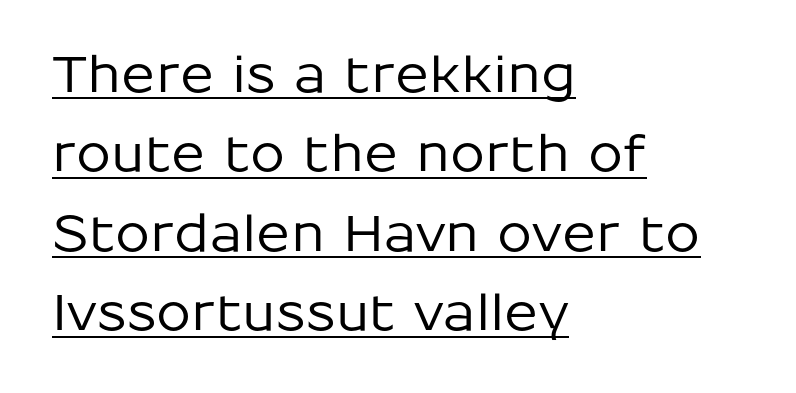
Q: Is the text italic (slanted)? A: No, it is upright.
Q: Is the typeface a serif or a sans-serif typeface? A: Sans-serif.
Q: Is the text underlined? A: Yes.
Q: How is the paragraph aligned? A: Left-aligned.
Q: Is the spacing between letters normal or unusually wide? A: Normal.
Q: Is the spacing between lines tight, normal or loose? A: Normal.
Q: Width (condensed, normal, or wide)? A: Normal.
Q: Stroke contrast? A: Low.
Q: x-height? A: Medium.
Q: Monospaced? A: No.
